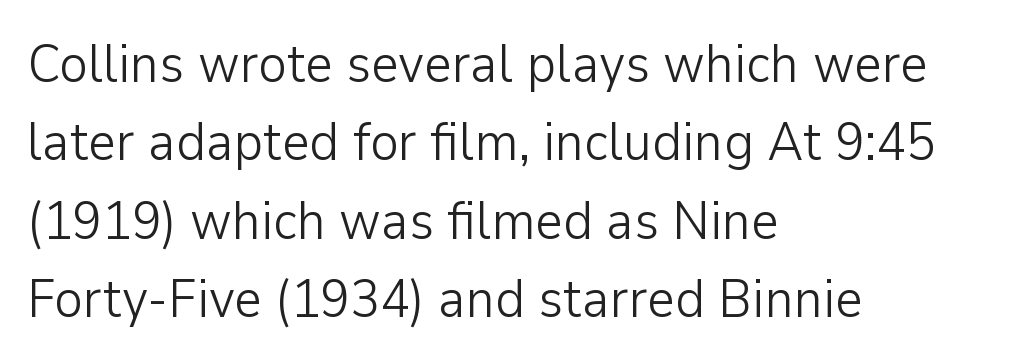
These glyphs show unthickened strokes, regular width or finer. Looks like regular typesetting: each glyph gets only the width it needs. The line texture is even and compact thanks to regular tracking. Just letters on the line, the space beneath them empty. The vertical gap from one line to the next is medium.
